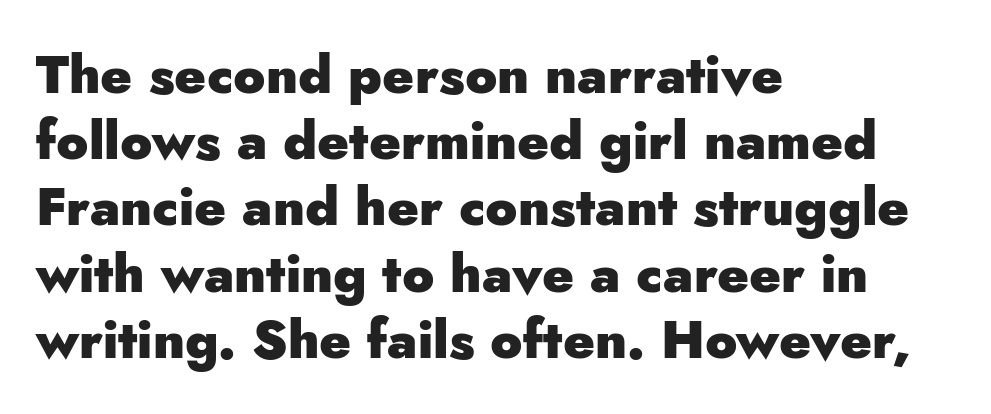
Q: Is the text bold? A: Yes.
Q: Is the text italic (slanted)? A: No, it is upright.
Q: Is the typeface a serif or a sans-serif typeface? A: Sans-serif.
Q: Is the text underlined? A: No.
Q: How is the paragraph aligned? A: Left-aligned.
Q: Is the spacing between letters normal or unusually wide? A: Normal.
Q: Is the spacing between lines tight, normal or loose? A: Normal.
Q: Width (condensed, normal, or wide)? A: Normal.
Q: Stroke contrast? A: Low.
Q: x-height? A: Small.
Q: Monospaced? A: No.
